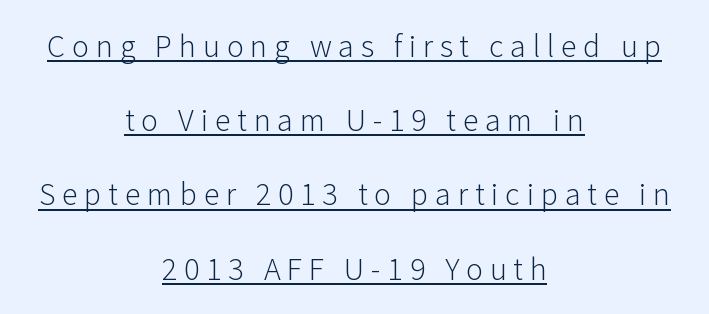
Q: Is the text bold? A: No.
Q: Is the text italic (slanted)? A: No, it is upright.
Q: Is the typeface a serif or a sans-serif typeface? A: Sans-serif.
Q: Is the text underlined? A: Yes.
Q: How is the paragraph aligned? A: Centered.
Q: Is the spacing between letters normal or unusually wide? A: Unusually wide.
Q: Is the spacing between lines tight, normal or loose? A: Loose.
Q: Width (condensed, normal, or wide)? A: Normal.
Q: Stroke contrast? A: Low.
Q: x-height? A: Medium.
Q: Monospaced? A: No.
